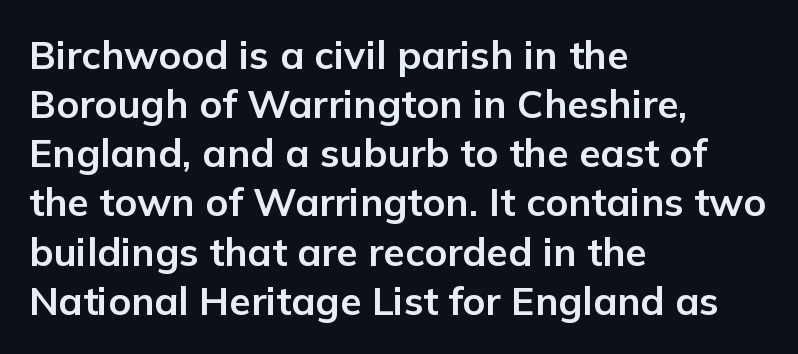
The image shows 39 px bold sans-serif type, upright; set left-aligned, normal line spacing (1.26x), normal letter spacing, not underlined; low stroke contrast and a medium x-height.
